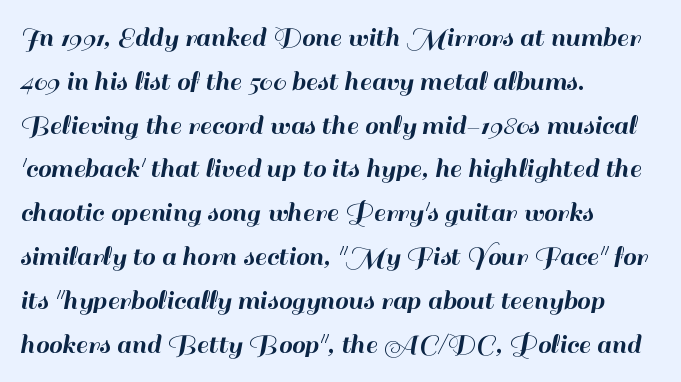
The image shows 30 px sans-serif type; set left-aligned, normal line spacing (1.46x), normal letter spacing, not underlined; high stroke contrast and a small x-height.
